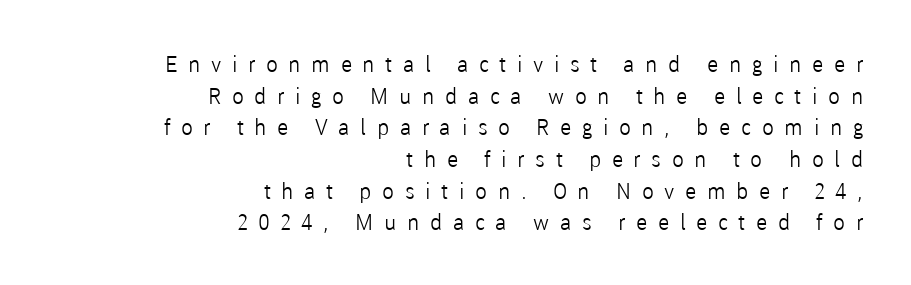
Weight: regular or lighter. The axis of the letterforms is exactly vertical. Horizontally, the lines are justified to the trailing edge only. Letters rest on an invisible, unmarked baseline.
